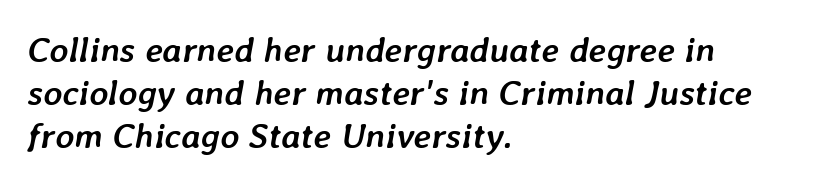
The image shows 36 px semibold type, italic (leaning right); set left-aligned, line spacing 1.2x, normal letter spacing, not underlined; low stroke contrast and a medium x-height.
